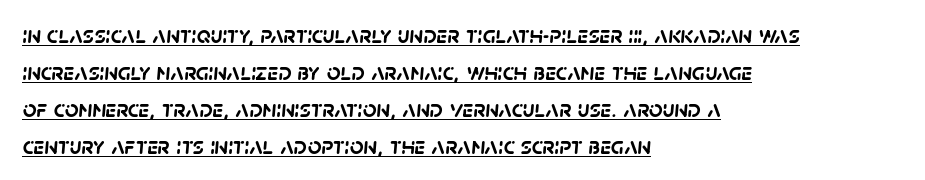
The paragraph shown leans on its left margin. A typographer would call this underscored text. Reading down the column, the eye jumps a familiar distance to each next line. Look at the tracking — it's just the regular setting, nothing added.
